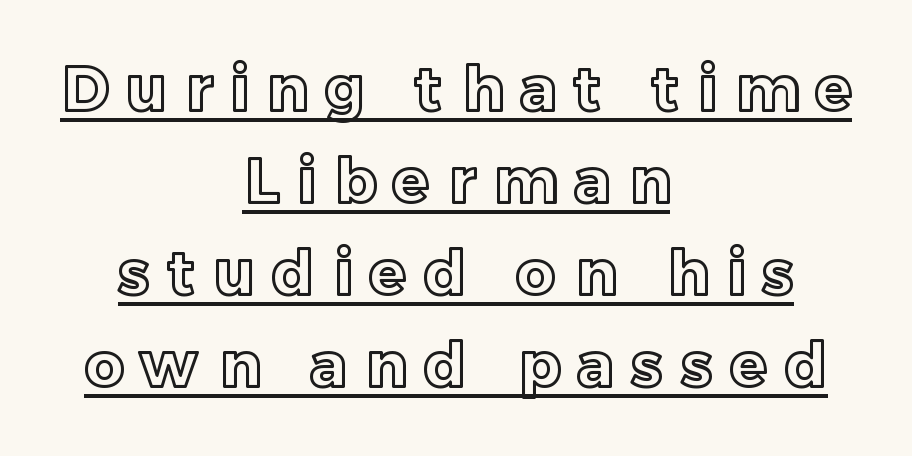
{"italic": "no", "width": "normal", "x_height": "medium", "monospaced": "no", "underline": "yes", "align": "center", "line_spacing": "normal", "line_spacing_ratio": 1.51, "letter_spacing": "wide", "letter_spacing_em": 0.3, "glyph_px": 61}
